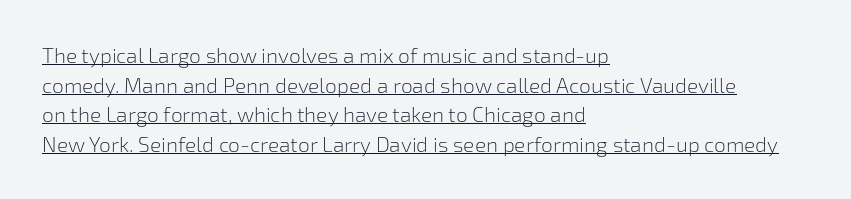
{"italic": "no", "bold": "no", "underline": "yes", "align": "left", "line_spacing": "normal", "line_spacing_ratio": 1.41, "letter_spacing": "normal", "letter_spacing_em": 0.0, "glyph_px": 21}
